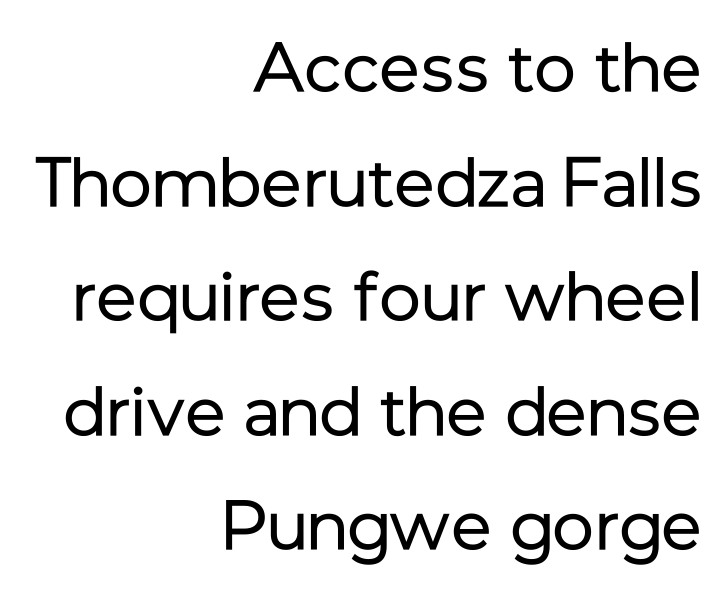
{"serif": "no", "italic": "no", "bold": "no", "weight": "regular", "width": "normal", "stroke_contrast": "low", "x_height": "medium", "monospaced": "no", "underline": "no", "align": "right", "line_spacing": "normal", "line_spacing_ratio": 1.66, "letter_spacing": "normal", "letter_spacing_em": 0.0, "glyph_px": 69}
